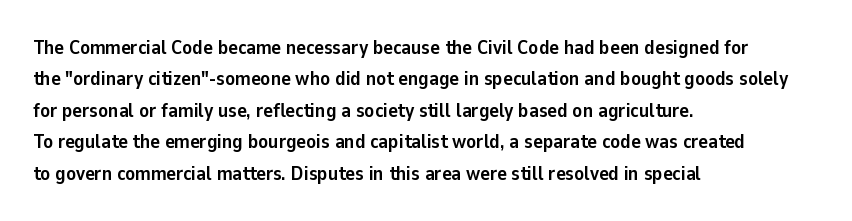
Ascenders rise straight up at ninety degrees. Just letters on the line, the space beneath them empty. Normally led — the rows are evenly, conventionally spaced. Here the glyphs are tracked normally, forming tight word shapes. The characters look thick and weighty, a clear bold.
